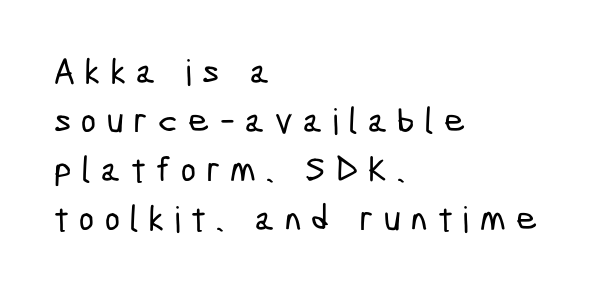
The image shows 36 px condensed sans-serif type; set left-aligned, normal line spacing (1.36x), unusually wide letter spacing (+0.29 em), not underlined; low stroke contrast and a medium x-height.
